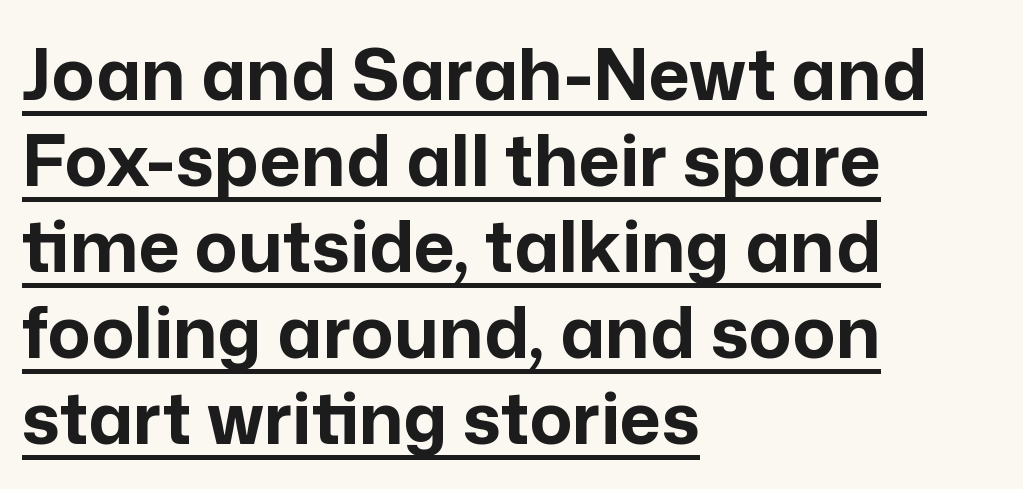
The image shows 71 px bold sans-serif type, upright; set left-aligned, line spacing 1.21x, normal letter spacing, underlined; low stroke contrast and a medium x-height.
